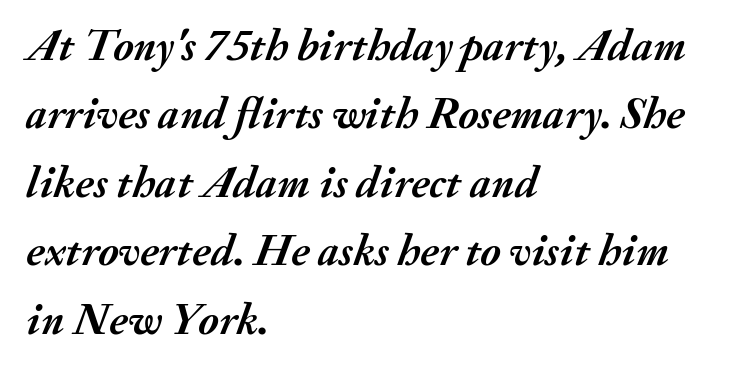
The image shows 45 px semibold type, italic (leaning right); set left-aligned, normal line spacing (1.52x), normal letter spacing, not underlined; medium stroke contrast and a small x-height.
